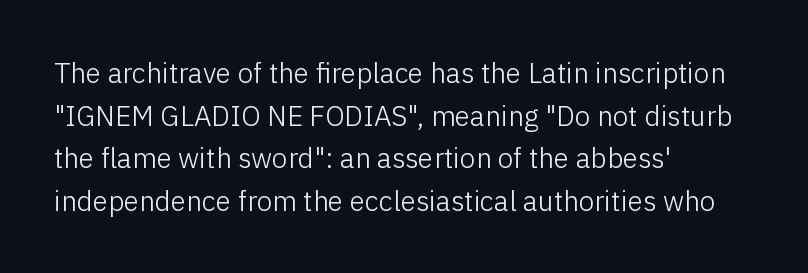
Q: Is the text bold? A: No.
Q: Is the text italic (slanted)? A: No, it is upright.
Q: Is the typeface a serif or a sans-serif typeface? A: Sans-serif.
Q: Is the text underlined? A: No.
Q: How is the paragraph aligned? A: Left-aligned.
Q: Is the spacing between letters normal or unusually wide? A: Normal.
Q: Is the spacing between lines tight, normal or loose? A: Normal.
Q: Width (condensed, normal, or wide)? A: Normal.
Q: Stroke contrast? A: Low.
Q: x-height? A: Medium.
Q: Monospaced? A: No.
